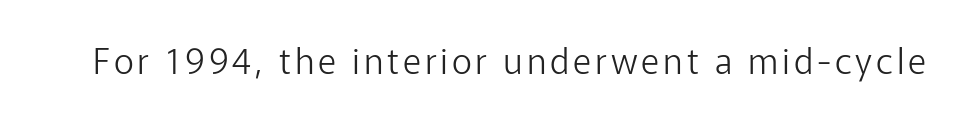
Q: Is the text bold? A: No.
Q: Is the text italic (slanted)? A: No, it is upright.
Q: Is the typeface a serif or a sans-serif typeface? A: Sans-serif.
Q: Is the text underlined? A: No.
Q: Width (condensed, normal, or wide)? A: Normal.
Q: Stroke contrast? A: Low.
Q: x-height? A: Medium.
Q: Monospaced? A: No.
